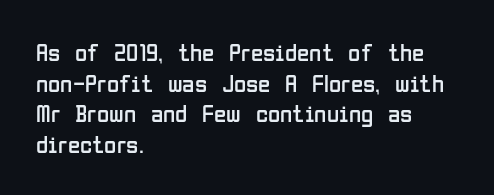
{"italic": "no", "bold": "no", "underline": "no", "align": "left", "line_spacing_ratio": 1.23, "letter_spacing": "normal", "letter_spacing_em": 0.0, "glyph_px": 25}
